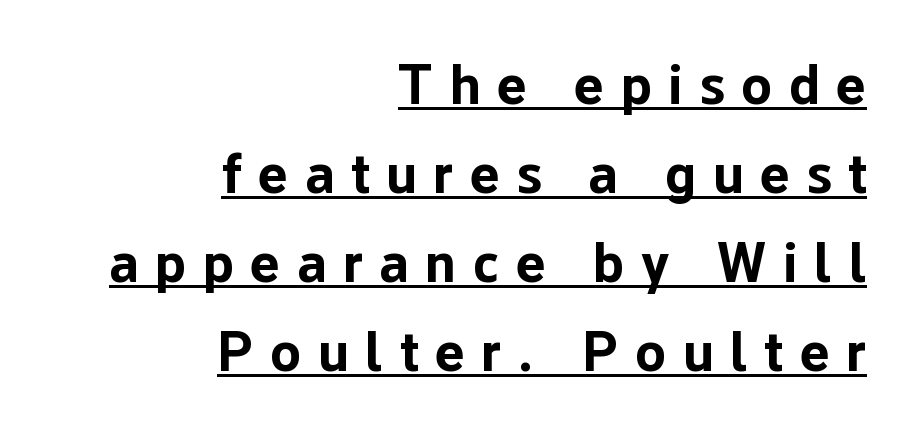
The image shows 56 px bold sans-serif type, upright; set right-aligned, normal line spacing (1.59x), unusually wide letter spacing (+0.3 em), underlined; low stroke contrast and a medium x-height.
